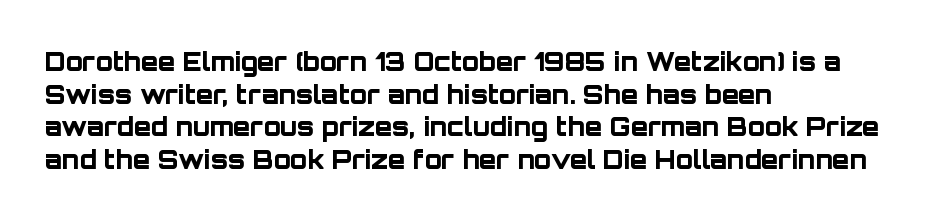
{"italic": "no", "bold": "yes", "underline": "no", "align": "left", "line_spacing": "normal", "line_spacing_ratio": 1.31, "letter_spacing": "normal", "letter_spacing_em": 0.0, "glyph_px": 25}
